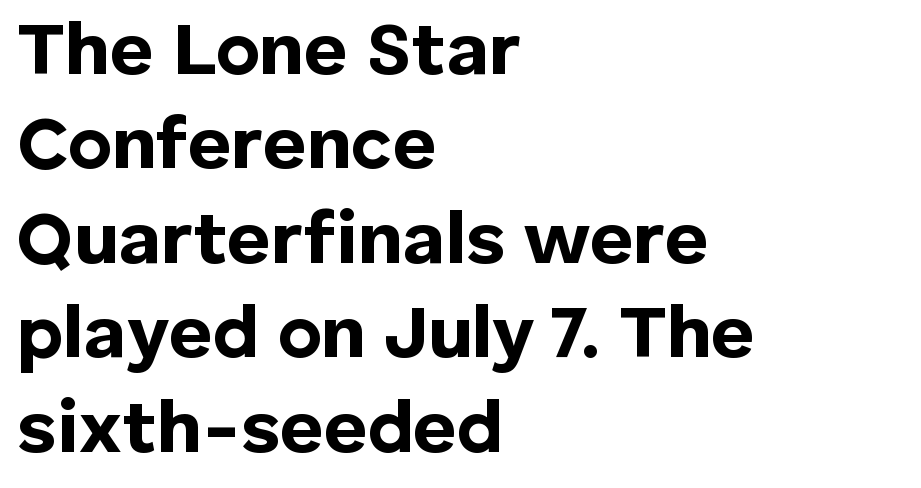
The image shows 75 px bold sans-serif type, upright; set left-aligned, normal line spacing (1.26x), normal letter spacing, not underlined; low stroke contrast and a medium x-height.
